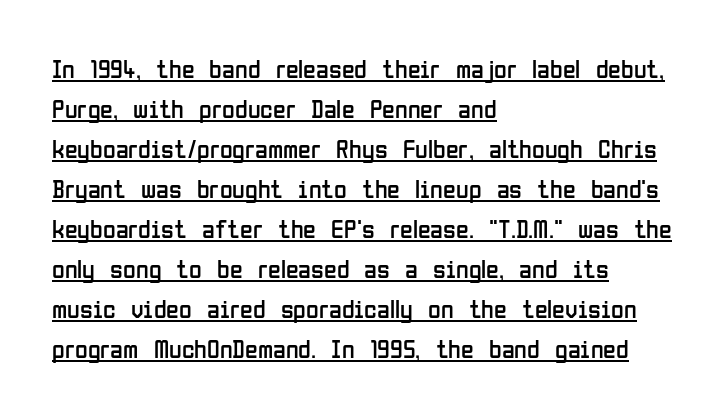
Q: Is the text bold? A: No.
Q: Is the text italic (slanted)? A: No, it is upright.
Q: Is the text underlined? A: Yes.
Q: How is the paragraph aligned? A: Left-aligned.
Q: Is the spacing between letters normal or unusually wide? A: Normal.
Q: Is the spacing between lines tight, normal or loose? A: Normal.
